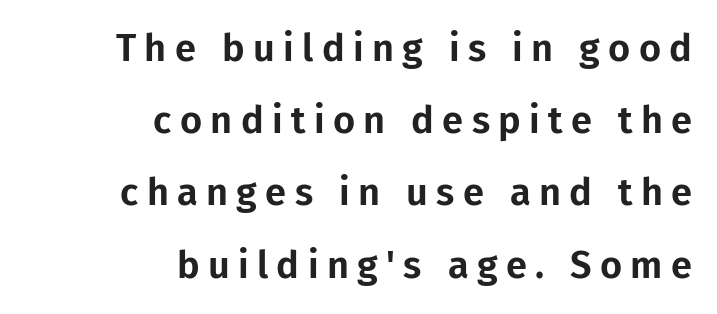
Q: Is the text italic (slanted)? A: No, it is upright.
Q: Is the typeface a serif or a sans-serif typeface? A: Sans-serif.
Q: Is the text underlined? A: No.
Q: How is the paragraph aligned? A: Right-aligned.
Q: Is the spacing between letters normal or unusually wide? A: Unusually wide.
Q: Is the spacing between lines tight, normal or loose? A: Loose.
Q: Width (condensed, normal, or wide)? A: Normal.
Q: Stroke contrast? A: Low.
Q: x-height? A: Medium.
Q: Monospaced? A: No.
